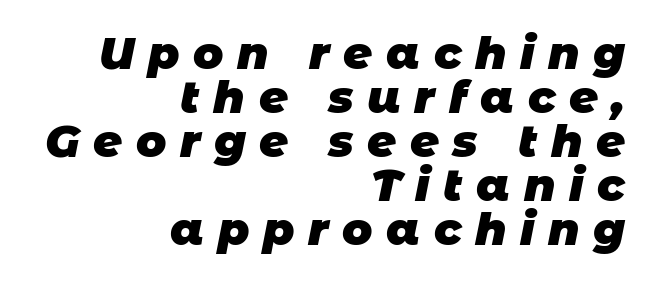
The image shows 45 px heavy sans-serif type; set right-aligned, tight line spacing (0.98x), unusually wide letter spacing (+0.3 em), not underlined; low stroke contrast and a large x-height.
